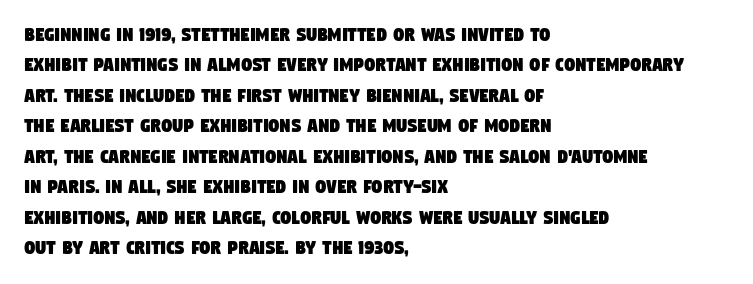
Q: Is the text underlined? A: No.
Q: How is the paragraph aligned? A: Left-aligned.
Q: Is the spacing between letters normal or unusually wide? A: Normal.
Q: Is the spacing between lines tight, normal or loose? A: Normal.
